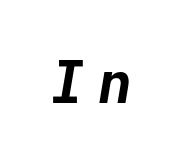
The image shows 59 px bold type, italic (leaning right), monospaced; set unusually wide letter spacing (+0.2 em), not underlined; low stroke contrast and a medium x-height.
